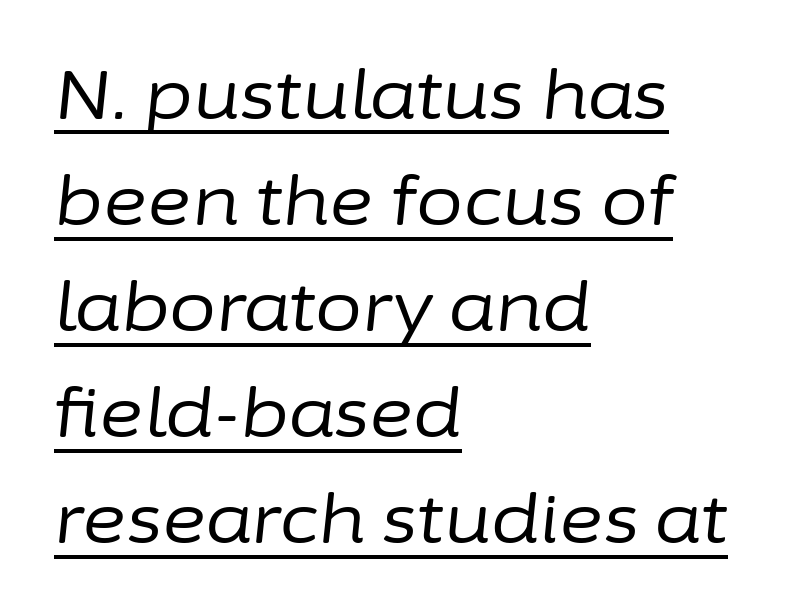
Q: Is the text bold? A: No.
Q: Is the text italic (slanted)? A: Yes, it leans right by about 6 degrees.
Q: Is the text underlined? A: Yes.
Q: How is the paragraph aligned? A: Left-aligned.
Q: Is the spacing between letters normal or unusually wide? A: Normal.
Q: Is the spacing between lines tight, normal or loose? A: Normal.
Q: Width (condensed, normal, or wide)? A: Normal.
Q: Stroke contrast? A: Low.
Q: x-height? A: Medium.
Q: Monospaced? A: No.
